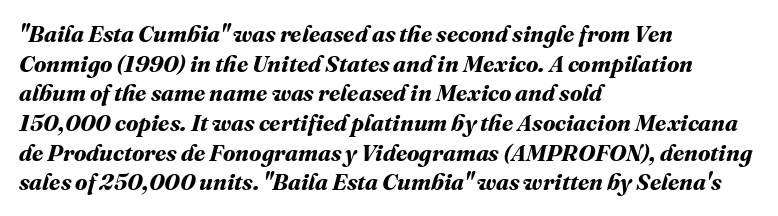
The image shows 23 px bold type; set left-aligned, normal line spacing (1.29x), normal letter spacing, not underlined.
